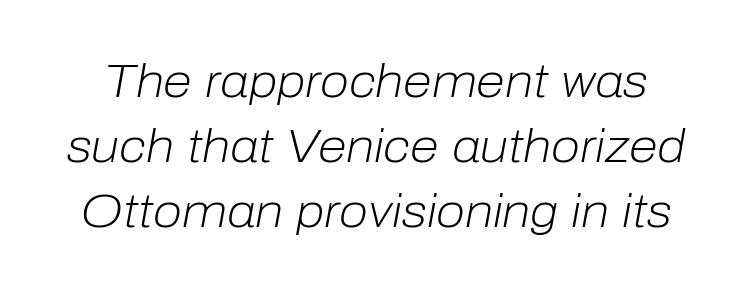
{"italic": "yes", "lean": "right", "slant_degrees": 10, "bold": "no", "weight": "light", "width": "normal", "stroke_contrast": "low", "x_height": "medium", "monospaced": "no", "underline": "no", "line_spacing": "normal", "line_spacing_ratio": 1.38, "letter_spacing": "normal", "letter_spacing_em": 0.0, "glyph_px": 47}
